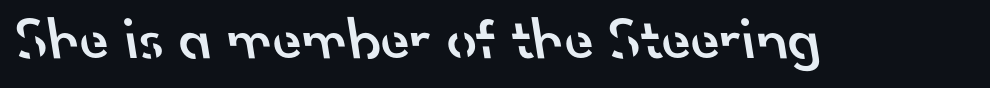
Q: Is the text bold? A: Semi-bold.
Q: Is the typeface a serif or a sans-serif typeface? A: Sans-serif.
Q: Is the text underlined? A: No.
Q: Is the spacing between letters normal or unusually wide? A: Normal.
Q: Width (condensed, normal, or wide)? A: Normal.
Q: Stroke contrast? A: Low.
Q: x-height? A: Small.
Q: Monospaced? A: No.
